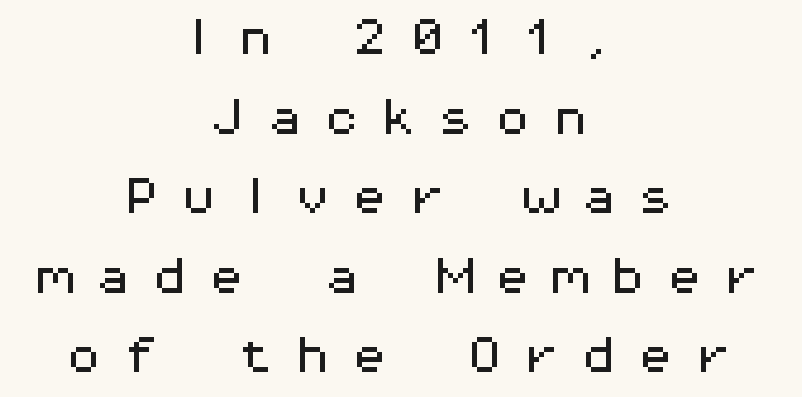
{"serif": "no", "italic": "no", "width": "wide", "stroke_contrast": "medium", "x_height": "medium", "monospaced": "yes", "underline": "no", "align": "center", "line_spacing": "loose", "line_spacing_ratio": 1.99, "letter_spacing": "wide", "letter_spacing_em": 0.43, "glyph_px": 40}
